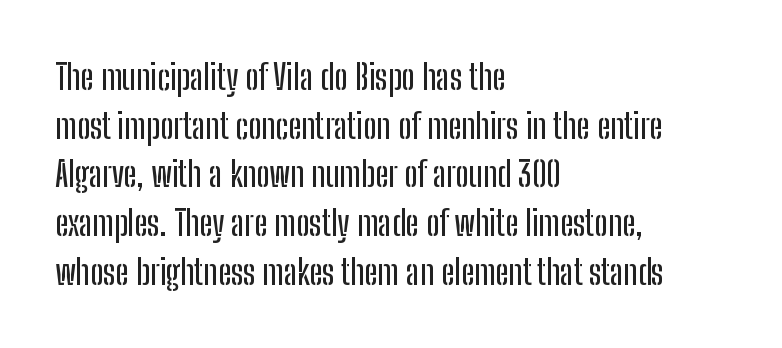
The image shows 35 px condensed sans-serif type, upright; set left-aligned, normal line spacing (1.39x), normal letter spacing, not underlined; low stroke contrast and a medium x-height.
